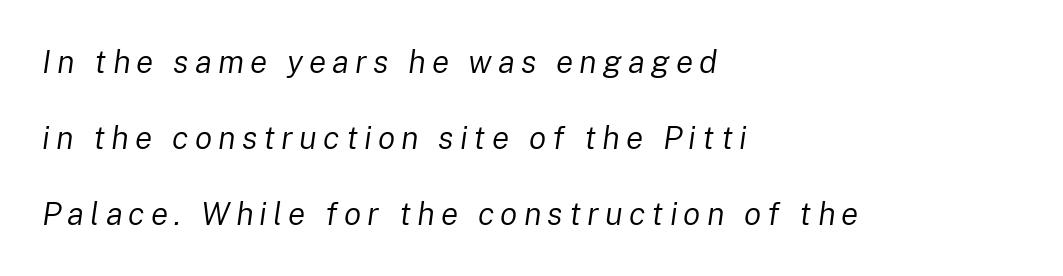
Honestly, there is no underline to notice here at all. This rendering uses left alignment, leaving the right contour irregular. The rendering uses natural spacing where letterforms have individual widths. Is there much room between lines? Yes — plenty of vertical air separates them. No heavy texture on the line: the type isn't bold.
